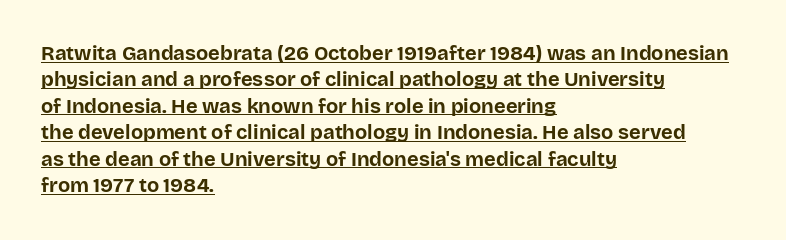
One-word summary of the alignment: left. Normally led — the rows are evenly, conventionally spaced. The glyphs are accompanied by a horizontal stroke just below them. You'd pick this weight for a headline — it's a proper bold. The rendering keeps characters at their native spacing. Tall strokes in this sample are plumb rather than angled.
